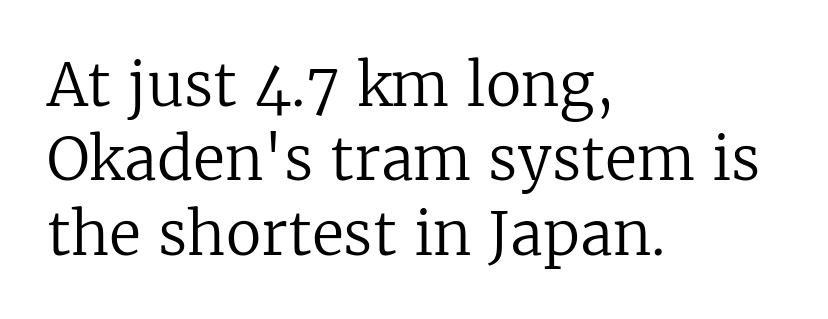
Anything drawn beneath the words? Only blank space. Is the letter spacing exaggerated? No — it looks like the ordinary default. Are there feet on the stems? There are — it's a serif. Heaviness? Minimal to ordinary, like unemphasized prose.
